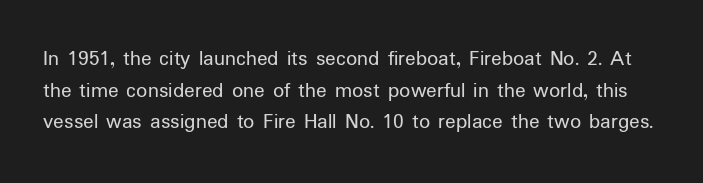
The image shows 22 px text type, upright; set normal line spacing (1.44x), normal letter spacing, not underlined.
